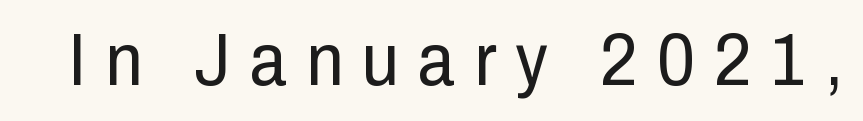
The image shows 74 px regular-weight, condensed sans-serif type, upright; set unusually wide letter spacing (+0.26 em), not underlined; low stroke contrast and a medium x-height.
